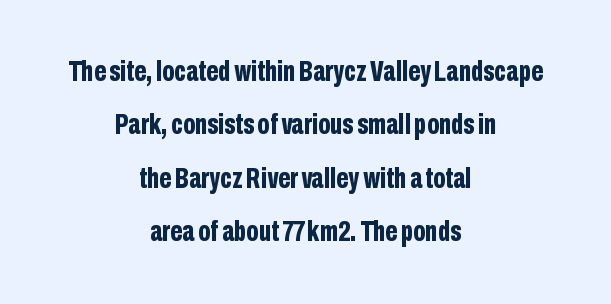
{"serif": "no", "italic": "no", "bold": "yes", "weight": "bold", "width": "condensed", "stroke_contrast": "low", "x_height": "medium", "monospaced": "no", "underline": "no", "align": "center", "line_spacing_ratio": 1.84, "letter_spacing": "normal", "letter_spacing_em": 0.0, "glyph_px": 29}
